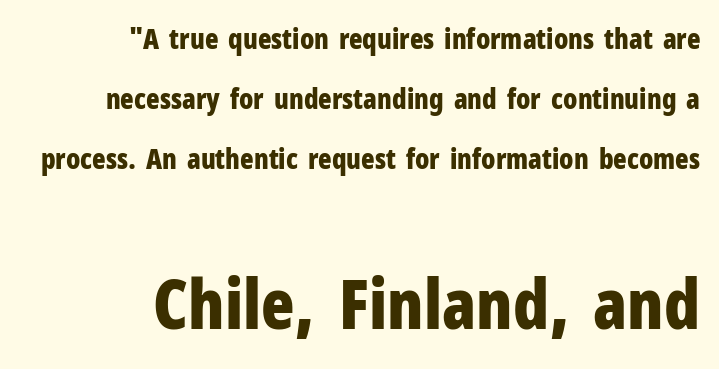
Q: Is the text bold? A: Yes.
Q: Is the text italic (slanted)? A: No, it is upright.
Q: Is the typeface a serif or a sans-serif typeface? A: Sans-serif.
Q: Is the text underlined? A: No.
Q: How is the paragraph aligned? A: Right-aligned.
Q: Is the spacing between letters normal or unusually wide? A: Normal.
Q: Is the spacing between lines tight, normal or loose? A: Loose.
Q: Which block of text is set in a larger size, the first (top) or the second (bottom)? A: The second (bottom) one.
Q: Width (condensed, normal, or wide)? A: Condensed.
Q: Stroke contrast? A: Low.
Q: x-height? A: Medium.
Q: Monospaced? A: No.
